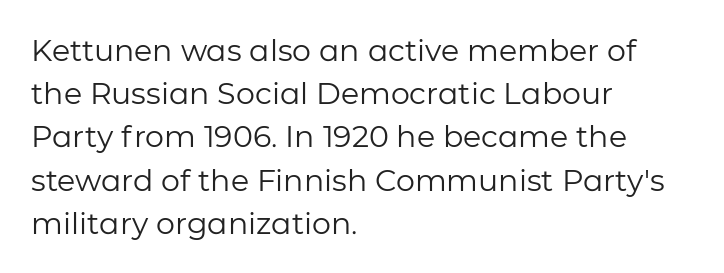
{"serif": "no", "italic": "no", "bold": "no", "weight": "regular", "width": "normal", "stroke_contrast": "low", "x_height": "medium", "monospaced": "no", "underline": "no", "align": "left", "line_spacing": "normal", "line_spacing_ratio": 1.44, "letter_spacing": "normal", "letter_spacing_em": 0.0, "glyph_px": 30}
